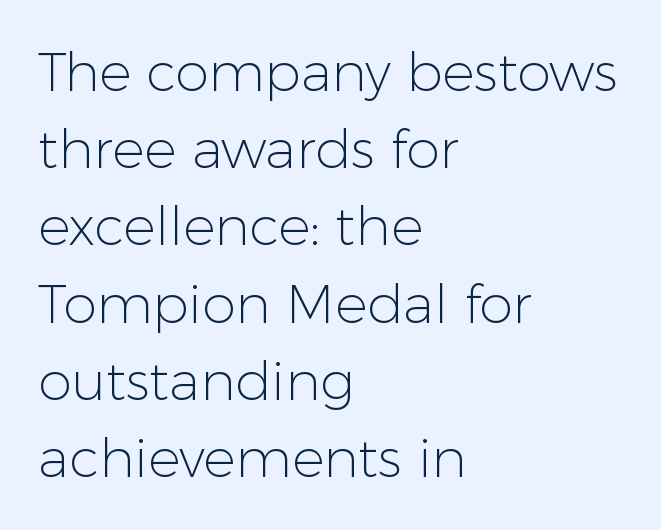
Q: Is the text bold? A: No.
Q: Is the text italic (slanted)? A: No, it is upright.
Q: Is the typeface a serif or a sans-serif typeface? A: Sans-serif.
Q: Is the text underlined? A: No.
Q: How is the paragraph aligned? A: Left-aligned.
Q: Is the spacing between letters normal or unusually wide? A: Normal.
Q: Is the spacing between lines tight, normal or loose? A: Normal.
Q: Width (condensed, normal, or wide)? A: Normal.
Q: Stroke contrast? A: Low.
Q: x-height? A: Medium.
Q: Monospaced? A: No.
